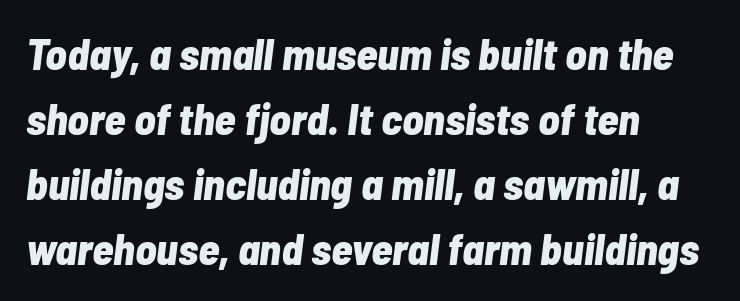
The image shows 44 px bold, condensed type, italic (leaning right); set left-aligned, normal line spacing (1.48x), normal letter spacing, not underlined; low stroke contrast and a medium x-height.
